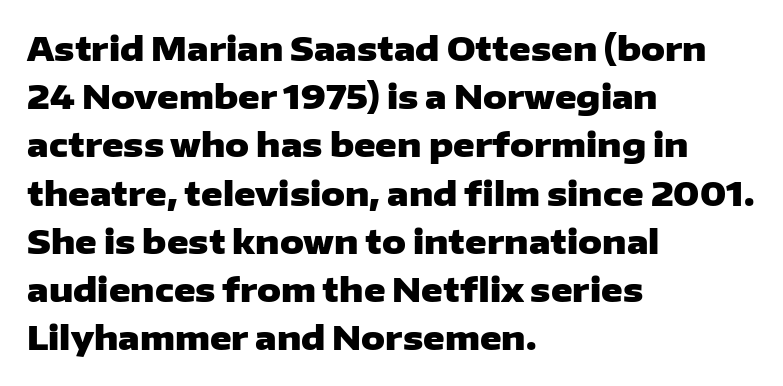
Typographic density is high because the face is bold. Layout note: lines flush left. Grotesque or geometric, the face here clearly has no serifs. Proportional: the letters do not fall into vertical columns. Short note: letters normally spaced.
